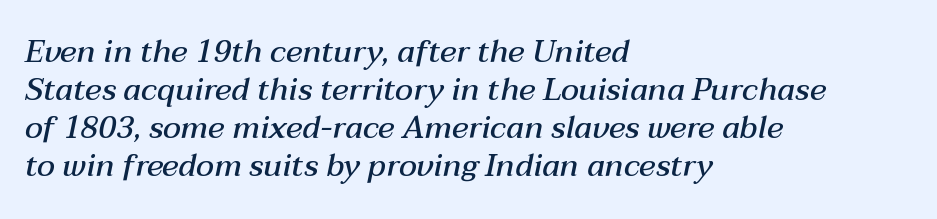
Q: Is the text bold? A: Semi-bold.
Q: Is the text italic (slanted)? A: Yes, it leans right by about 12 degrees.
Q: Is the text underlined? A: No.
Q: How is the paragraph aligned? A: Left-aligned.
Q: Is the spacing between letters normal or unusually wide? A: Normal.
Q: Width (condensed, normal, or wide)? A: Normal.
Q: Stroke contrast? A: Medium.
Q: x-height? A: Medium.
Q: Monospaced? A: No.
